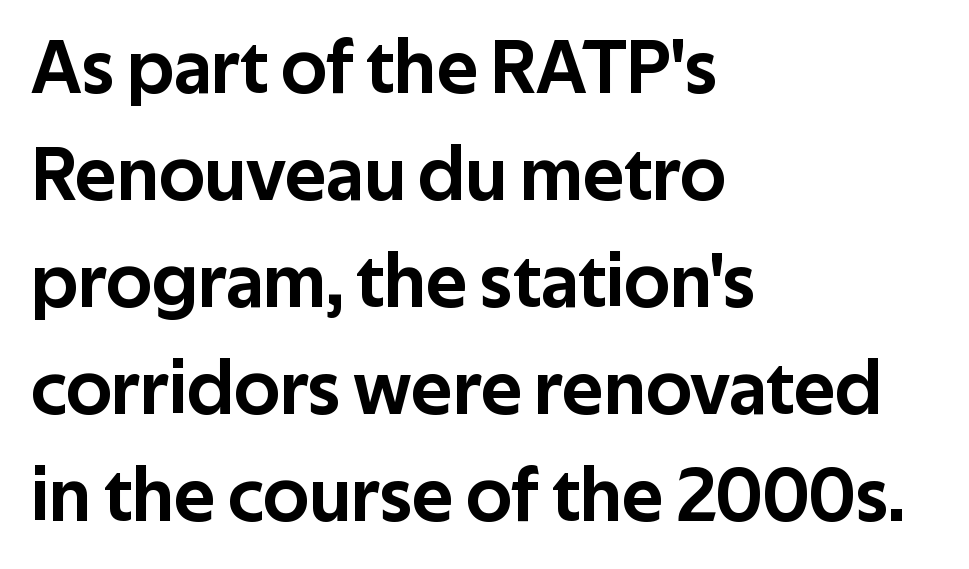
This rendering employs a face without finishing strokes, i.e., a sans-serif. The lines in this sample share a left origin and differ only in where they stop. The font's upright variant was chosen for this text. Descenders are the only things crossing below the line. Varying glyph widths throughout — classic text-font behaviour. Nothing unusual about the tracking: characters are spaced as the font intends.
